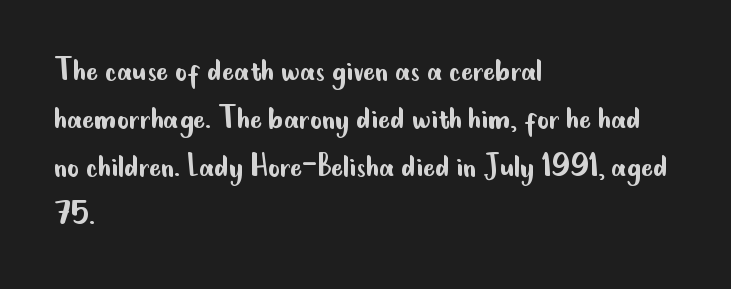
Q: Is the text bold? A: No.
Q: Is the text italic (slanted)? A: No, it is upright.
Q: Is the typeface a serif or a sans-serif typeface? A: Sans-serif.
Q: Is the text underlined? A: No.
Q: How is the paragraph aligned? A: Left-aligned.
Q: Is the spacing between letters normal or unusually wide? A: Normal.
Q: Is the spacing between lines tight, normal or loose? A: Normal.
Q: Width (condensed, normal, or wide)? A: Condensed.
Q: Stroke contrast? A: Low.
Q: x-height? A: Small.
Q: Monospaced? A: No.
